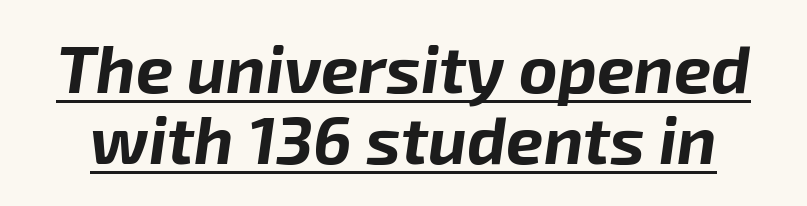
Italic: yes, the glyphs are oblique. Underlining? Definitely there. Is the letter spacing exaggerated? No — it looks like the ordinary default. Its strokes are broad and dark, the hallmark of bold type. Rows of type sit shoulder to shoulder in the vertical direction. The rendering uses natural spacing where letterforms have individual widths.
